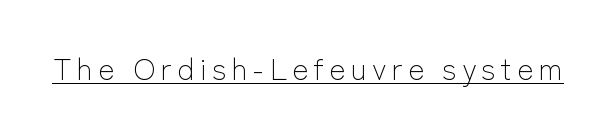
Q: Is the text bold? A: No.
Q: Is the text italic (slanted)? A: No, it is upright.
Q: Is the typeface a serif or a sans-serif typeface? A: Sans-serif.
Q: Is the text underlined? A: Yes.
Q: Width (condensed, normal, or wide)? A: Normal.
Q: Stroke contrast? A: Low.
Q: x-height? A: Medium.
Q: Monospaced? A: No.
